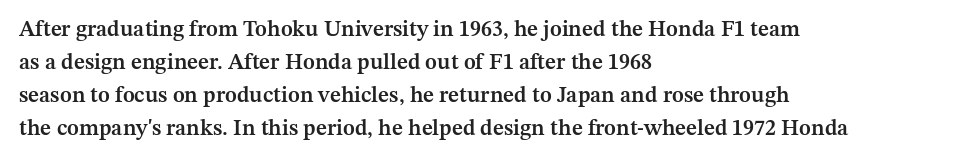
The image shows 22 px text type, upright; set left-aligned, normal line spacing (1.5x), normal letter spacing, not underlined.
